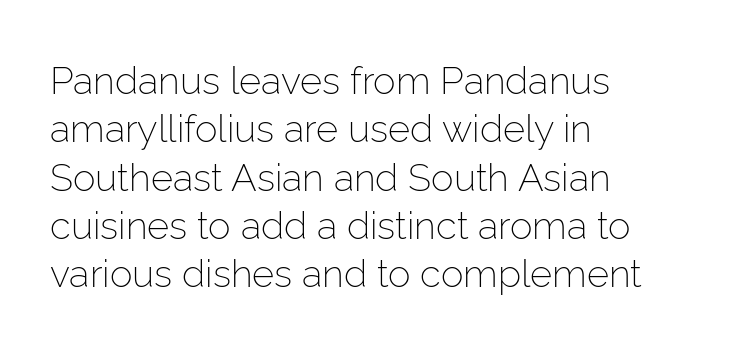
Q: Is the text bold? A: No.
Q: Is the text italic (slanted)? A: No, it is upright.
Q: Is the typeface a serif or a sans-serif typeface? A: Sans-serif.
Q: Is the text underlined? A: No.
Q: How is the paragraph aligned? A: Left-aligned.
Q: Is the spacing between letters normal or unusually wide? A: Normal.
Q: Is the spacing between lines tight, normal or loose? A: Normal.
Q: Width (condensed, normal, or wide)? A: Normal.
Q: Stroke contrast? A: Low.
Q: x-height? A: Medium.
Q: Monospaced? A: No.
